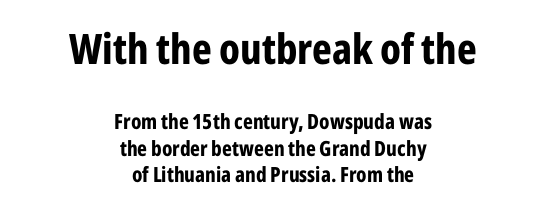
You could not count columns in this text — the font is proportionally spaced. This rendering uses center alignment, leaving both contours irregular but symmetric. Size hierarchy here favors the leading block over the trailing one. A clean baseline with only descenders dipping below it. The specimen reads as upright at a glance. This block has exactly the height ordinary leading produces.
